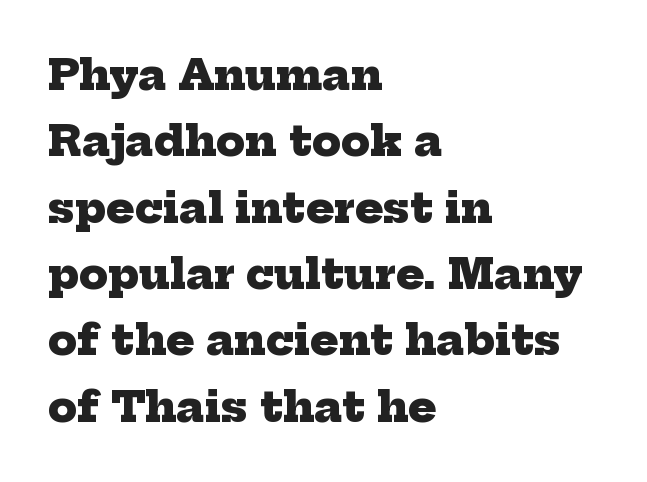
Q: Is the text bold? A: Yes.
Q: Is the typeface a serif or a sans-serif typeface? A: Serif.
Q: Is the text underlined? A: No.
Q: How is the paragraph aligned? A: Left-aligned.
Q: Is the spacing between letters normal or unusually wide? A: Normal.
Q: Is the spacing between lines tight, normal or loose? A: Normal.
Q: Width (condensed, normal, or wide)? A: Normal.
Q: Stroke contrast? A: Low.
Q: x-height? A: Medium.
Q: Monospaced? A: No.
